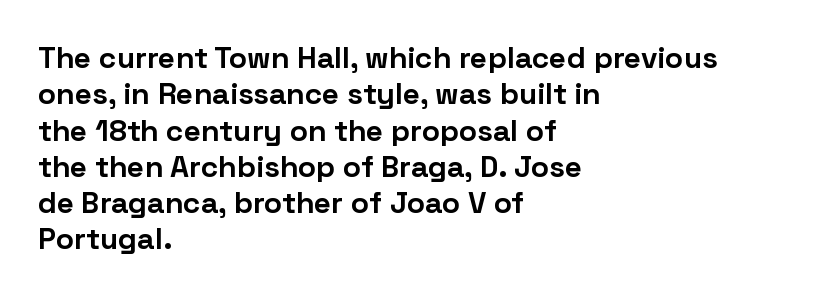
{"serif": "no", "italic": "no", "bold": "yes", "weight": "bold", "width": "normal", "stroke_contrast": "low", "x_height": "medium", "monospaced": "no", "underline": "no", "align": "left", "line_spacing_ratio": 1.21, "letter_spacing": "normal", "letter_spacing_em": 0.0, "glyph_px": 30}
